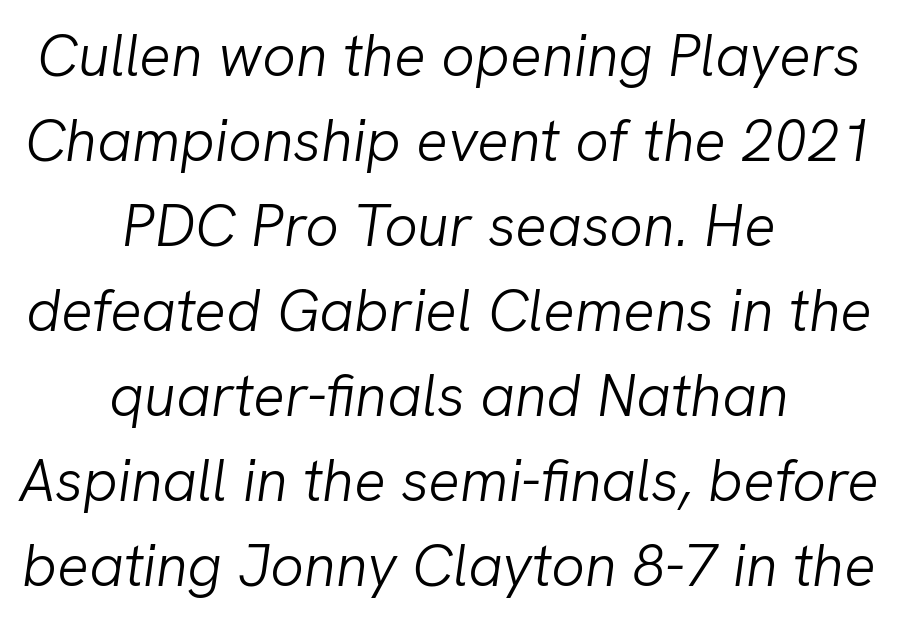
The image shows 59 px light type, italic (leaning right); set centered, normal line spacing (1.44x), normal letter spacing, not underlined; low stroke contrast and a medium x-height.
